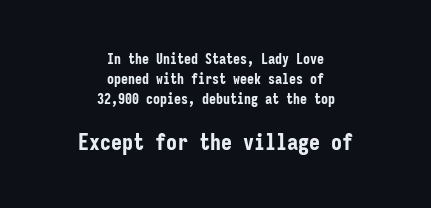
The emphasis by scale lands on block number two, below. A bare baseline throughout the passage. The sample has been set heavy, in full bold. Tracking value appears to be zero — textbook default spacing. Posture: vertical. Casual observation: everything's sitting right in the middle.
